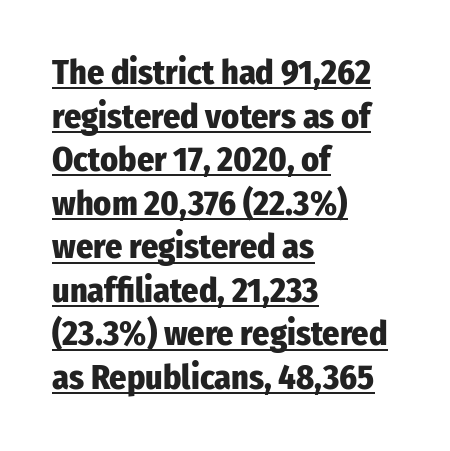
Q: Is the text bold? A: Yes.
Q: Is the text italic (slanted)? A: No, it is upright.
Q: Is the typeface a serif or a sans-serif typeface? A: Sans-serif.
Q: Is the text underlined? A: Yes.
Q: How is the paragraph aligned? A: Left-aligned.
Q: Is the spacing between letters normal or unusually wide? A: Normal.
Q: Is the spacing between lines tight, normal or loose? A: Normal.
Q: Width (condensed, normal, or wide)? A: Condensed.
Q: Stroke contrast? A: Low.
Q: x-height? A: Medium.
Q: Monospaced? A: No.
